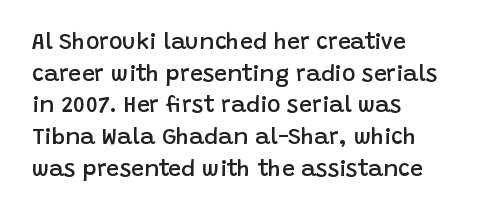
{"italic": "no", "bold": "semi", "underline": "no", "align": "left", "line_spacing": "normal", "line_spacing_ratio": 1.38, "letter_spacing": "normal", "letter_spacing_em": 0.0, "glyph_px": 23}
